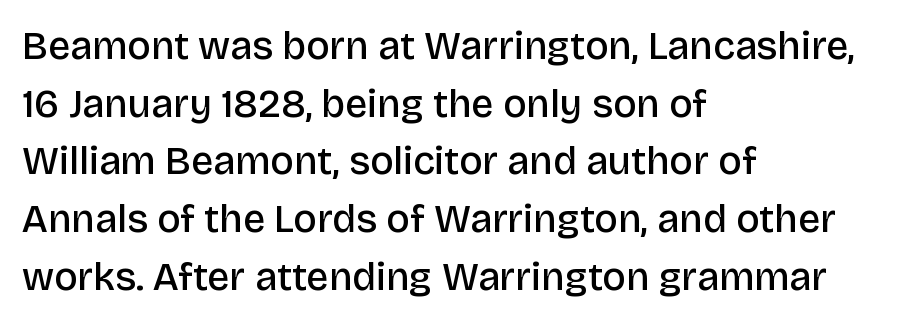
Q: Is the text bold? A: Semi-bold.
Q: Is the text italic (slanted)? A: No, it is upright.
Q: Is the typeface a serif or a sans-serif typeface? A: Sans-serif.
Q: Is the text underlined? A: No.
Q: How is the paragraph aligned? A: Left-aligned.
Q: Is the spacing between letters normal or unusually wide? A: Normal.
Q: Is the spacing between lines tight, normal or loose? A: Normal.
Q: Width (condensed, normal, or wide)? A: Normal.
Q: Stroke contrast? A: Low.
Q: x-height? A: Large.
Q: Monospaced? A: No.
